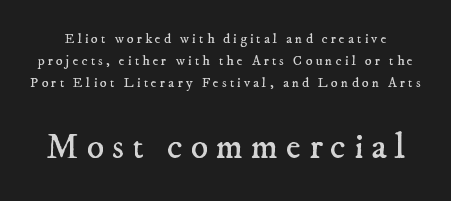
{"serif": "yes", "bold": "no", "weight": "regular", "width": "normal", "stroke_contrast": "low", "x_height": "small", "monospaced": "no", "underline": "no", "line_spacing": "normal", "line_spacing_ratio": 1.57, "letter_spacing": "wide", "letter_spacing_em": 0.22, "larger_block": "second", "size_ratio": 2.57, "glyph_px": 36}
